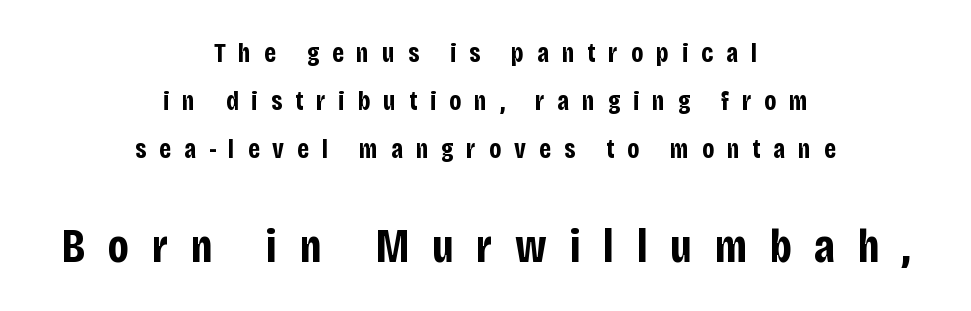
The designer gave the closing block more size than the opening block. Casual observation: everything's sitting right in the middle. The tracking reads as deliberately expanded to a designer's eye. In terms of letterform style, serifs are entirely absent.
